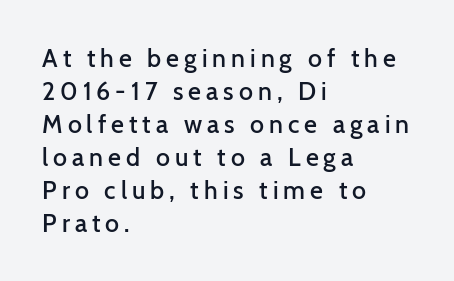
{"italic": "no", "bold": "semi", "underline": "no", "align": "left", "line_spacing": "normal", "line_spacing_ratio": 1.32, "letter_spacing": "wide", "letter_spacing_em": 0.2, "glyph_px": 25}
